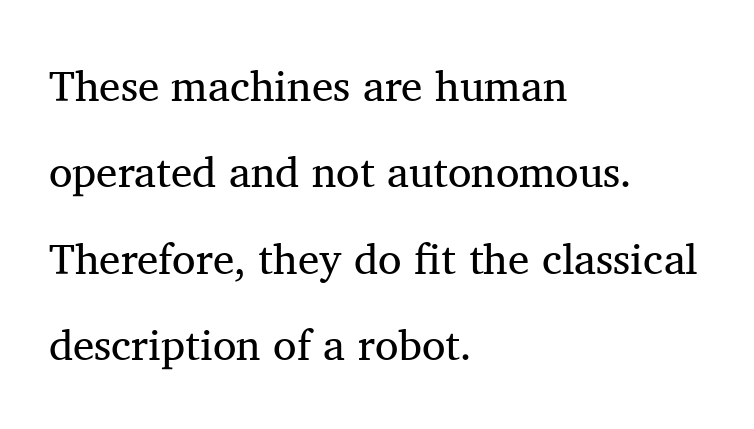
Q: Is the text bold? A: No.
Q: Is the text italic (slanted)? A: No, it is upright.
Q: Is the typeface a serif or a sans-serif typeface? A: Serif.
Q: Is the text underlined? A: No.
Q: How is the paragraph aligned? A: Left-aligned.
Q: Is the spacing between letters normal or unusually wide? A: Normal.
Q: Is the spacing between lines tight, normal or loose? A: Loose.
Q: Width (condensed, normal, or wide)? A: Normal.
Q: Stroke contrast? A: Medium.
Q: x-height? A: Medium.
Q: Monospaced? A: No.
